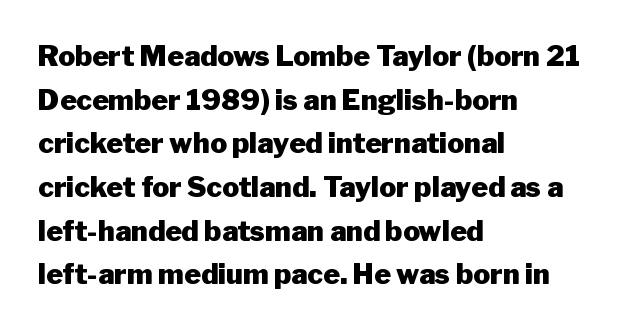
Style check: upright. Is this a fixed-width face? No — the glyphs have proportional, varying widths. These lines are set flush left with a ragged right edge. The space beneath each line is pristine and unruled. Set as a true bold cut, around the 700 mark.
